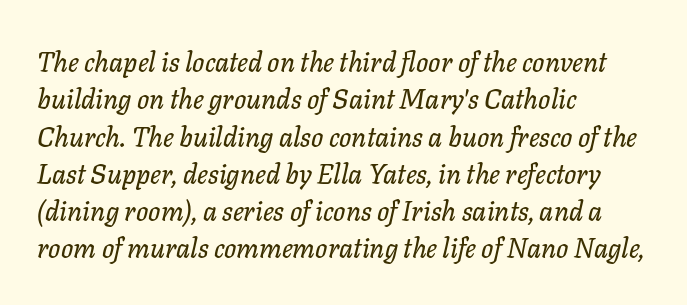
{"italic": "yes", "lean": "right", "slant_degrees": 11, "underline": "no", "align": "left", "line_spacing": "normal", "line_spacing_ratio": 1.38, "letter_spacing": "normal", "letter_spacing_em": 0.0, "glyph_px": 27}
